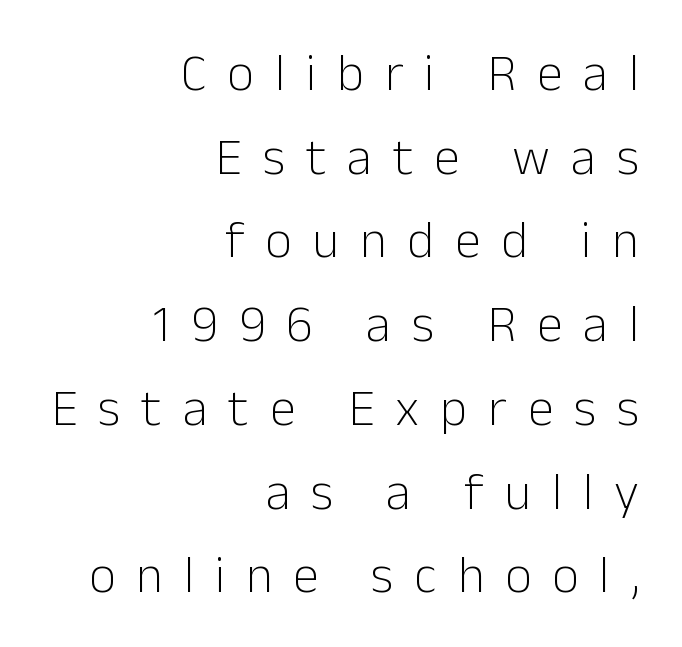
Visually the block forms a straight wall on the right and a jagged coastline on the left. Does the leading feel generous? No, just average. You could not count columns in this text — the font is proportionally spaced. No letter is thick-stroked: the sample isn't bold. The font's upright variant was chosen for this text.
